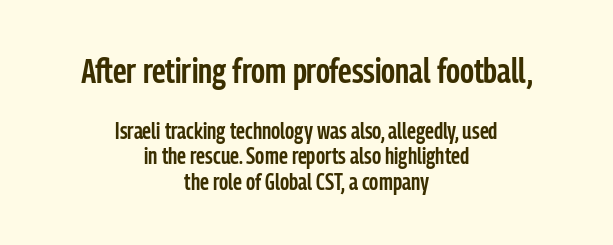
The designer gave the opening block more size than the closing block. The typography opts for an upright posture over an oblique one. Centered paragraph, ragged on both sides. Varying glyph widths throughout — classic text-font behaviour. The typeface chosen for these lines omits serifs. Observe the ordinary spacing: letters are neighbours, not strangers.
